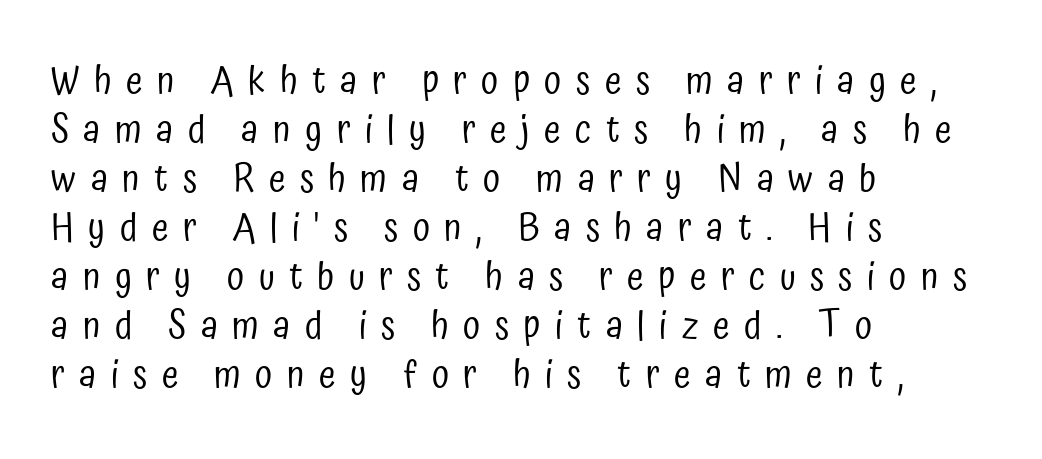
{"serif": "no", "italic": "no", "bold": "no", "weight": "regular", "width": "condensed", "stroke_contrast": "low", "x_height": "medium", "monospaced": "no", "underline": "no", "align": "left", "line_spacing": "normal", "line_spacing_ratio": 1.29, "letter_spacing": "wide", "letter_spacing_em": 0.38, "glyph_px": 38}
